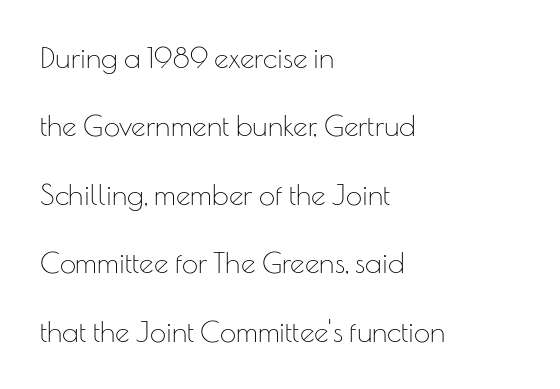
The foot of each line stays bare and open. Reading down the column, the eye jumps a long way to each next line. Each word holds together tightly as a unit, with standard inter-letter gaps. Grotesque or geometric, the face here clearly has no serifs. The lettering stays uniformly vertical, giving the passage a roman look. Note the varied advance widths — an 'i' is clearly narrower than an 'm'.
